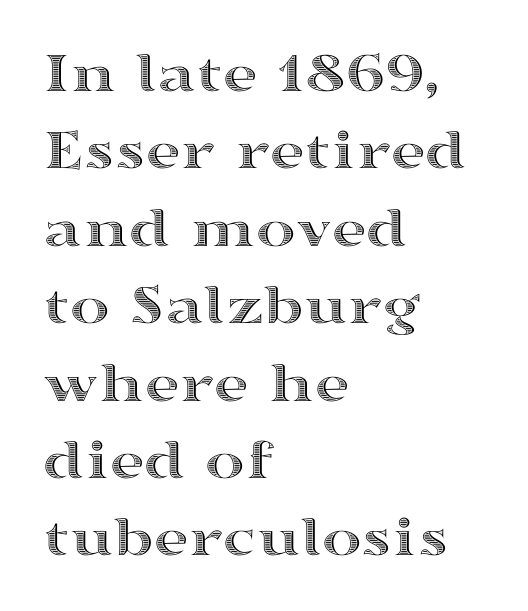
Where is the straight margin? On the left. Look at the tracking — it's just the regular setting, nothing added. Check under the words: just untouched page. What's the leading like? Ordinary, nothing unusual. Note the varied advance widths — an 'i' is clearly narrower than an 'm'.
